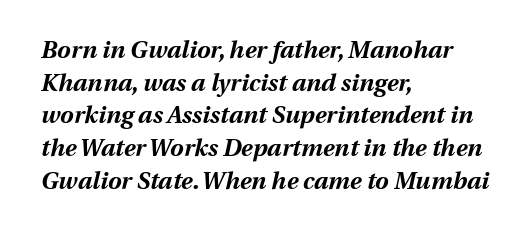
Every row of glyphs begins at an identical x-position on the left. The axis of the letterforms is tilted away from vertical. Does the weight exceed regular? Yes, all the way to bold. Baseline-to-baseline distance is the conventional proportion of letter height. Glance below the letters and you will spot only blank space.
